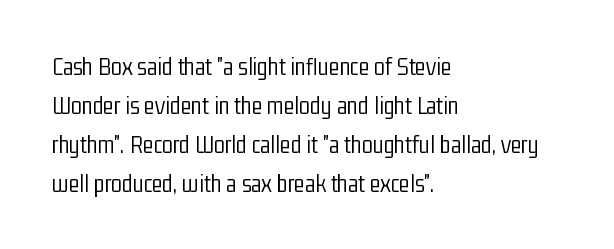
{"italic": "no", "bold": "no", "underline": "no", "align": "left", "line_spacing": "normal", "line_spacing_ratio": 1.56, "letter_spacing": "normal", "letter_spacing_em": 0.0, "glyph_px": 25}
